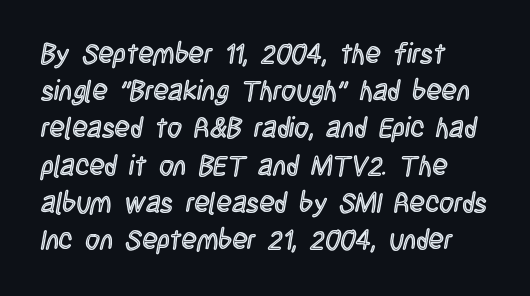
{"width": "condensed", "x_height": "large", "monospaced": "no", "underline": "no", "align": "left", "line_spacing": "normal", "line_spacing_ratio": 1.33, "letter_spacing": "normal", "letter_spacing_em": 0.0, "glyph_px": 28}
